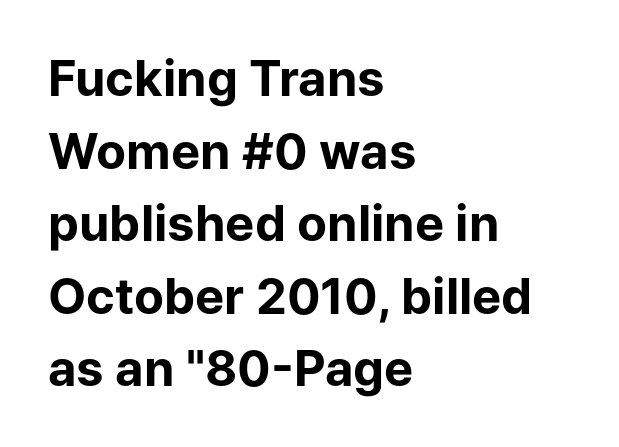
The image shows 49 px bold sans-serif type, upright; set left-aligned, normal line spacing (1.48x), normal letter spacing, not underlined; low stroke contrast and a medium x-height.
